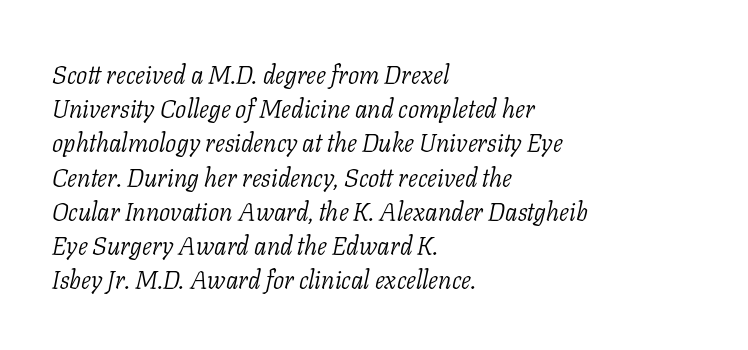
Anything drawn beneath the words? Only blank space. Line beginnings align vertically; line endings do not. A typesetter would call this leading conventional body-copy spacing. Emphasis-style slanted type is in use. Summary of weight: not heavy and not bold.
